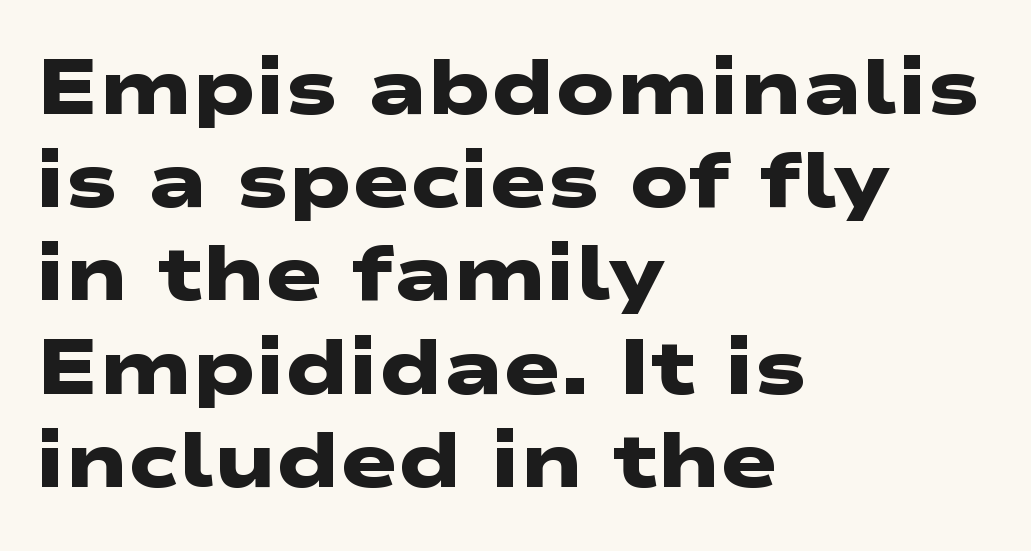
Q: Is the text bold? A: Yes.
Q: Is the typeface a serif or a sans-serif typeface? A: Sans-serif.
Q: Is the text underlined? A: No.
Q: How is the paragraph aligned? A: Left-aligned.
Q: Is the spacing between letters normal or unusually wide? A: Normal.
Q: Width (condensed, normal, or wide)? A: Wide.
Q: Stroke contrast? A: Low.
Q: x-height? A: Medium.
Q: Monospaced? A: No.
